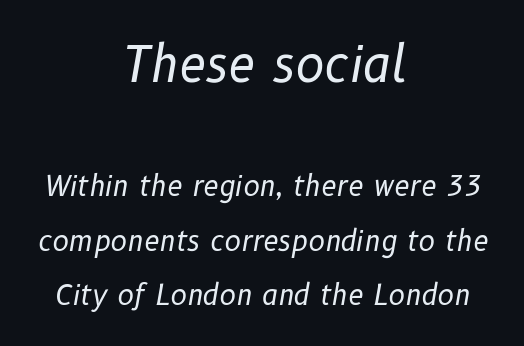
In terms of letterspacing, this is plain default setting. Compared with a flush-left layout, this one balances lines on the center instead. These lines stand farther apart than default settings would place them. Unbolded letterforms with no extra heft. A typesetter would call this proportional, since set widths differ per character.
